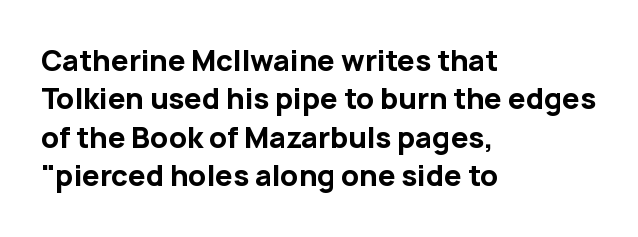
The sample has been set heavy, in full bold. Regarding leading, the lines here are spaced in the standard way. Posture: straight, roman, zero tilt. Line beginnings align vertically; line endings do not. Characters follow at the spacing the type designer built in. Underlining? Definitely not there.
